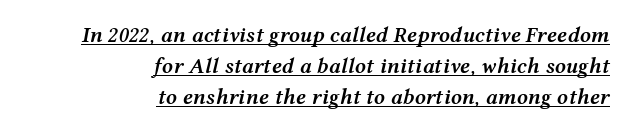
The image shows 22 px text type, italic (leaning right); set right-aligned, normal line spacing (1.42x), normal letter spacing, underlined.
